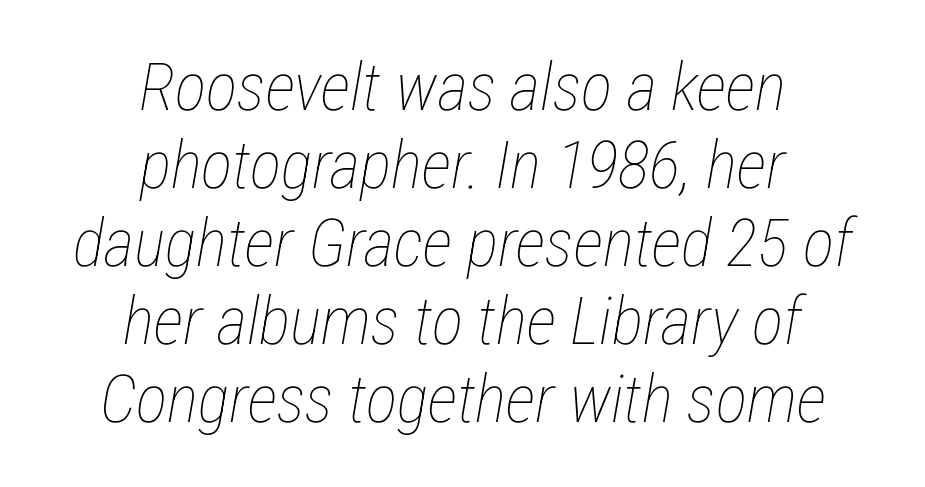
The letters advance in unequal steps, a hallmark of proportional type. It's the slanting kind of type. Observe the ordinary spacing: letters are neighbours, not strangers. If you folded the block vertically in half, each line would mirror itself in length. A bare baseline throughout the passage.
